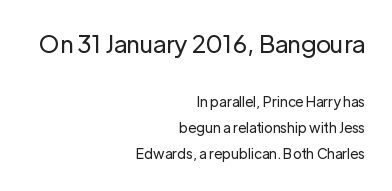
{"italic": "no", "bold": "no", "underline": "no", "align": "right", "line_spacing_ratio": 1.89, "letter_spacing": "normal", "letter_spacing_em": 0.0, "larger_block": "first", "size_ratio": 1.71, "glyph_px": 24}
